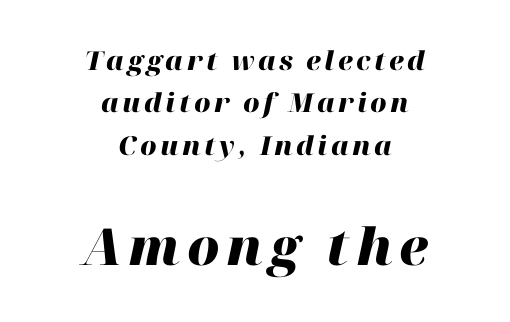
Q: Is the text bold? A: Yes.
Q: Is the text italic (slanted)? A: Yes, it leans right by about 12 degrees.
Q: Is the text underlined? A: No.
Q: How is the paragraph aligned? A: Centered.
Q: Is the spacing between lines tight, normal or loose? A: Normal.
Q: Which block of text is set in a larger size, the first (top) or the second (bottom)? A: The second (bottom) one.
Q: Width (condensed, normal, or wide)? A: Normal.
Q: Stroke contrast? A: High.
Q: x-height? A: Medium.
Q: Monospaced? A: No.
